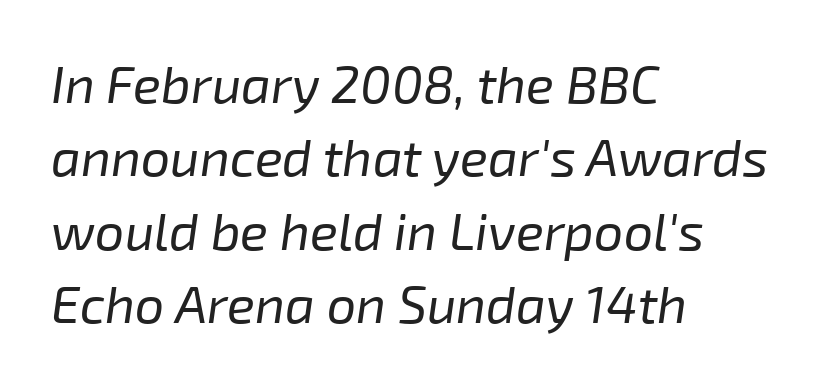
{"italic": "yes", "lean": "right", "slant_degrees": 8, "bold": "no", "weight": "regular", "width": "normal", "stroke_contrast": "low", "x_height": "medium", "monospaced": "no", "underline": "no", "align": "left", "line_spacing": "normal", "line_spacing_ratio": 1.41, "letter_spacing": "normal", "letter_spacing_em": 0.0, "glyph_px": 52}
